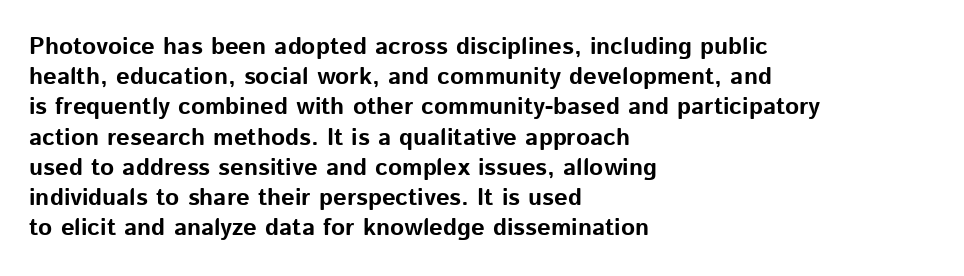
The ragged edge is on the right, which tells us the setting is flush left. The space beneath each line is pristine and unruled. This rendering leaves character spacing at its baseline value. The passage shown stacks its lines at a standard gap. Italic? Not at all — the glyphs are vertical. Emphasis by weight is at full strength: bold.
